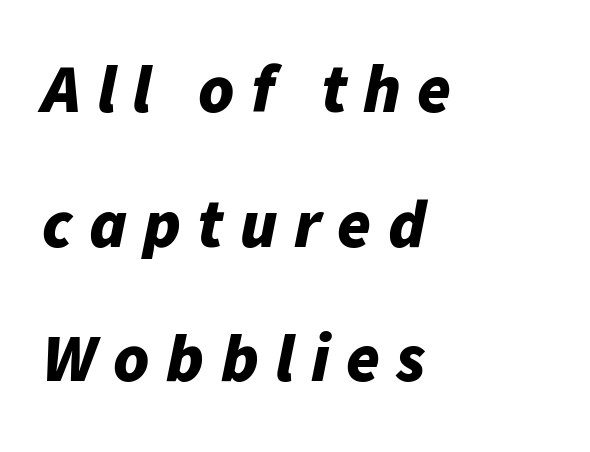
The image shows 68 px bold type, italic (leaning right); set left-aligned, loose line spacing (1.98x), unusually wide letter spacing (+0.24 em), not underlined; low stroke contrast and a medium x-height.
